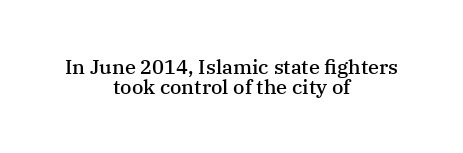
The image shows 20 px text type, upright; set centered, tight line spacing (1.0x), normal letter spacing, not underlined.
